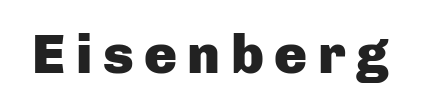
{"serif": "no", "italic": "no", "bold": "yes", "weight": "heavy", "width": "normal", "stroke_contrast": "low", "x_height": "medium", "monospaced": "no", "underline": "no", "glyph_px": 55}
